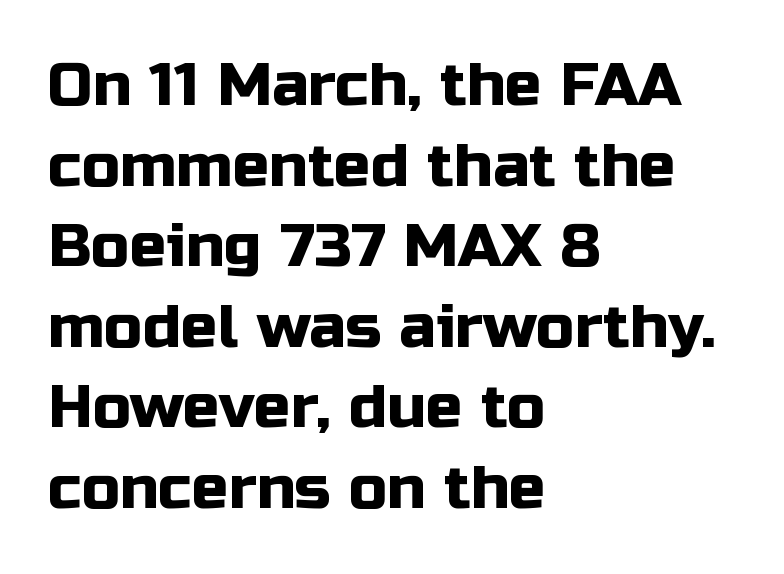
The image shows 61 px sans-serif type, upright; set left-aligned, normal line spacing (1.32x), normal letter spacing, not underlined; low stroke contrast and a medium x-height.
